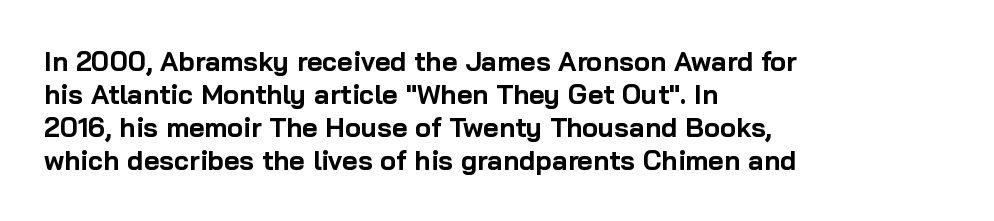
Words float on clear page, feet unadorned. Does the lettering tilt? It doesn't — this is upright. Visually the block forms a straight wall on the left and a jagged coastline on the right. These words are printed bold, with thick strokes throughout. Characters follow at the spacing the type designer built in.
